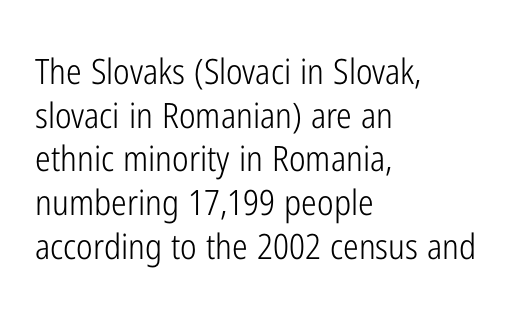
Q: Is the text bold? A: No.
Q: Is the text italic (slanted)? A: No, it is upright.
Q: Is the typeface a serif or a sans-serif typeface? A: Sans-serif.
Q: Is the text underlined? A: No.
Q: How is the paragraph aligned? A: Left-aligned.
Q: Is the spacing between letters normal or unusually wide? A: Normal.
Q: Is the spacing between lines tight, normal or loose? A: Normal.
Q: Width (condensed, normal, or wide)? A: Condensed.
Q: Stroke contrast? A: Low.
Q: x-height? A: Medium.
Q: Monospaced? A: No.
